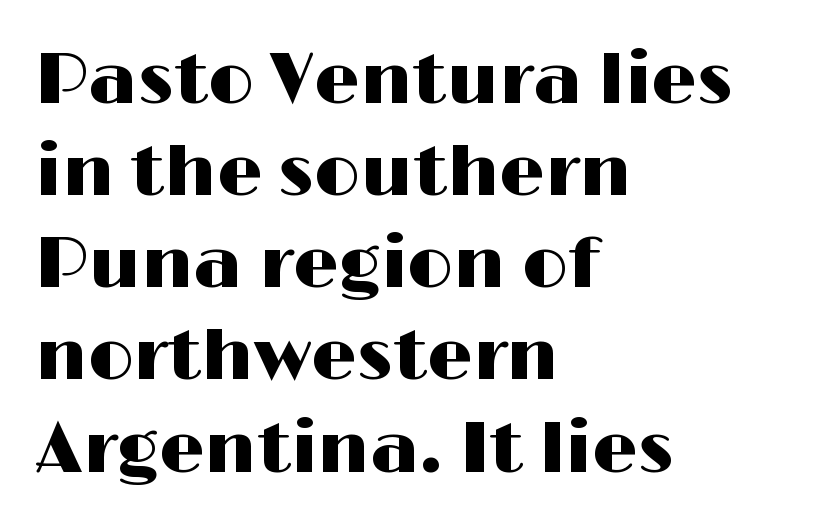
Q: Is the text italic (slanted)? A: No, it is upright.
Q: Is the typeface a serif or a sans-serif typeface? A: Sans-serif.
Q: Is the text underlined? A: No.
Q: How is the paragraph aligned? A: Left-aligned.
Q: Is the spacing between letters normal or unusually wide? A: Normal.
Q: Is the spacing between lines tight, normal or loose? A: Normal.
Q: Width (condensed, normal, or wide)? A: Wide.
Q: Stroke contrast? A: High.
Q: x-height? A: Medium.
Q: Monospaced? A: No.
